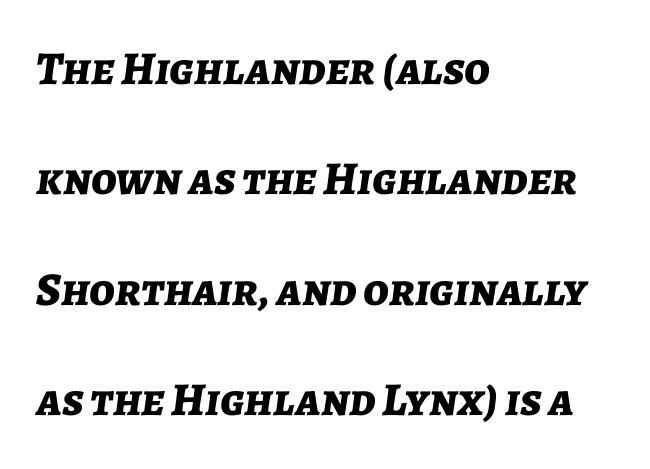
{"italic": "yes", "lean": "right", "slant_degrees": 7, "bold": "yes", "weight": "bold", "width": "normal", "stroke_contrast": "low", "x_height": "medium", "monospaced": "no", "underline": "no", "align": "left", "line_spacing": "loose", "line_spacing_ratio": 2.35, "letter_spacing": "normal", "letter_spacing_em": 0.0, "glyph_px": 47}
